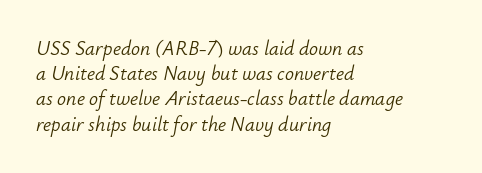
Q: Is the text bold? A: No.
Q: Is the text italic (slanted)? A: Yes, it leans right by about 12 degrees.
Q: Is the text underlined? A: No.
Q: How is the paragraph aligned? A: Left-aligned.
Q: Is the spacing between letters normal or unusually wide? A: Normal.
Q: Is the spacing between lines tight, normal or loose? A: Normal.
